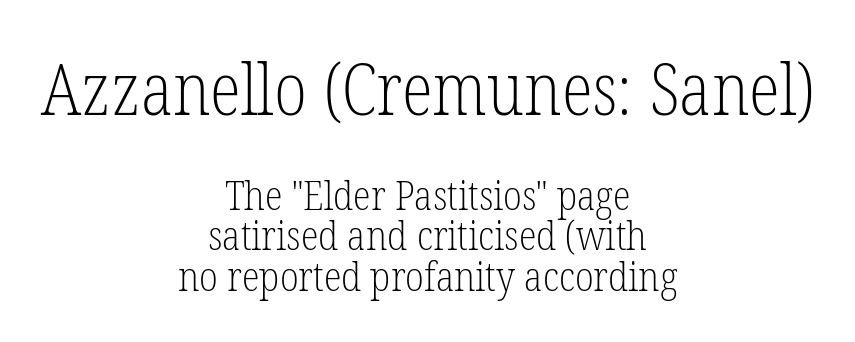
{"serif": "yes", "italic": "no", "bold": "no", "weight": "light", "width": "condensed", "stroke_contrast": "low", "x_height": "medium", "monospaced": "no", "underline": "no", "align": "center", "line_spacing": "tight", "line_spacing_ratio": 0.98, "letter_spacing": "normal", "letter_spacing_em": 0.0, "larger_block": "first", "size_ratio": 1.76, "glyph_px": 72}
